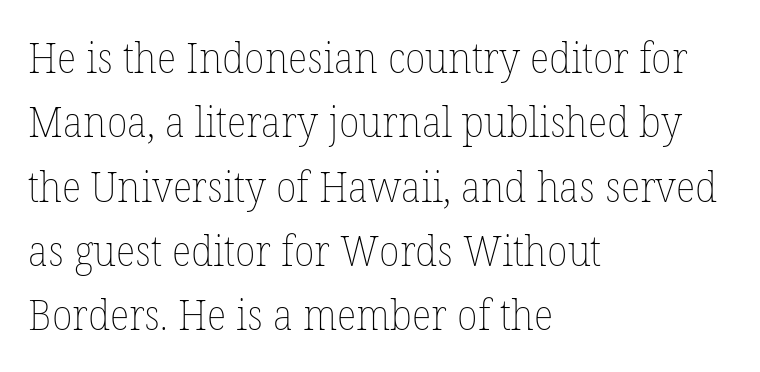
{"italic": "no", "bold": "no", "weight": "thin", "width": "normal", "stroke_contrast": "low", "x_height": "medium", "monospaced": "no", "underline": "no", "align": "left", "line_spacing": "normal", "line_spacing_ratio": 1.53, "letter_spacing": "normal", "letter_spacing_em": 0.0, "glyph_px": 42}
